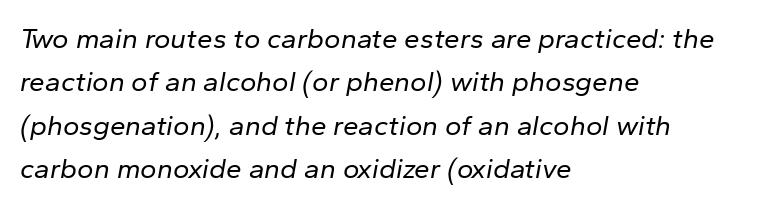
The image shows 28 px regular-weight type, italic (leaning right); set left-aligned, normal line spacing (1.55x), normal letter spacing, not underlined; low stroke contrast and a medium x-height.
